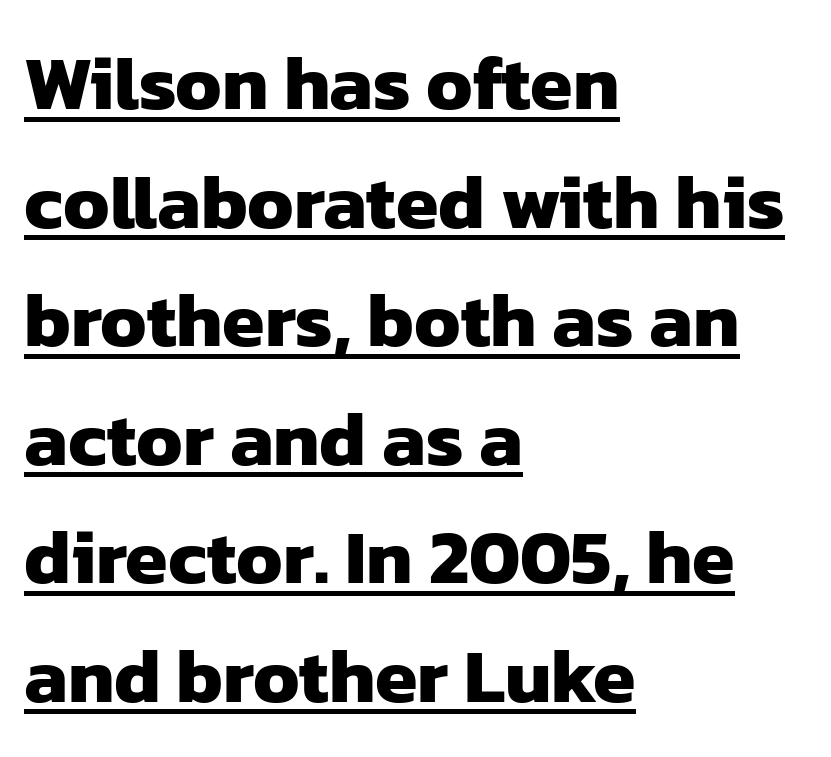
The image shows 77 px heavy sans-serif type; set left-aligned, normal line spacing (1.54x), normal letter spacing, underlined; low stroke contrast and a medium x-height.
